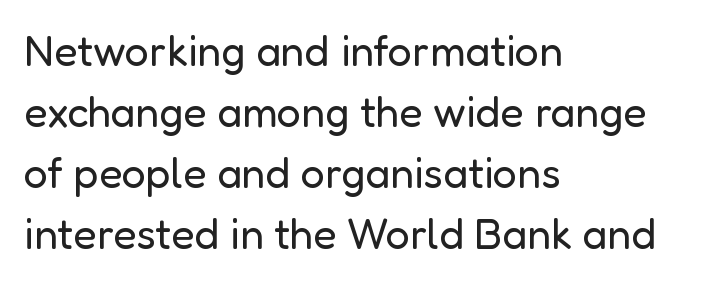
{"serif": "no", "italic": "no", "bold": "no", "weight": "regular", "width": "normal", "stroke_contrast": "low", "x_height": "medium", "monospaced": "no", "underline": "no", "align": "left", "line_spacing": "normal", "line_spacing_ratio": 1.42, "letter_spacing": "normal", "letter_spacing_em": 0.0, "glyph_px": 43}
